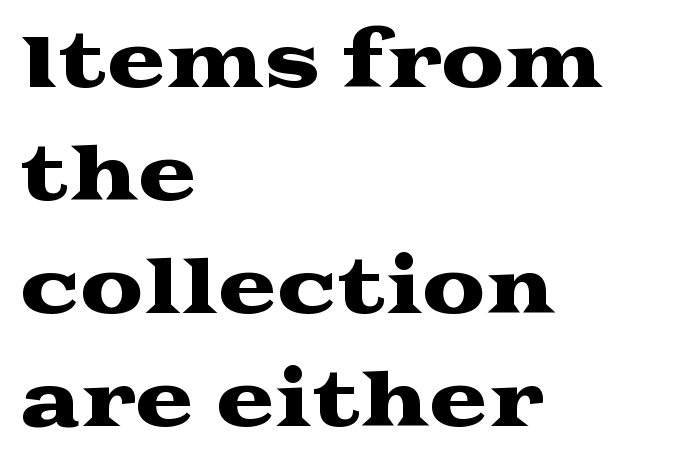
Q: Is the text italic (slanted)? A: No, it is upright.
Q: Is the typeface a serif or a sans-serif typeface? A: Serif.
Q: Is the text underlined? A: No.
Q: How is the paragraph aligned? A: Left-aligned.
Q: Is the spacing between letters normal or unusually wide? A: Normal.
Q: Is the spacing between lines tight, normal or loose? A: Normal.
Q: Width (condensed, normal, or wide)? A: Wide.
Q: Stroke contrast? A: Medium.
Q: x-height? A: Medium.
Q: Monospaced? A: No.
